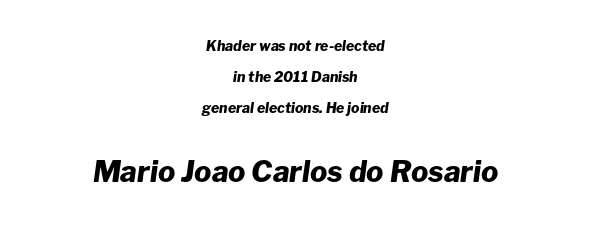
Q: Is the text bold? A: Yes.
Q: Is the text italic (slanted)? A: Yes, it leans right by about 8 degrees.
Q: Is the text underlined? A: No.
Q: How is the paragraph aligned? A: Centered.
Q: Is the spacing between letters normal or unusually wide? A: Normal.
Q: Is the spacing between lines tight, normal or loose? A: Loose.
Q: Which block of text is set in a larger size, the first (top) or the second (bottom)? A: The second (bottom) one.
Q: Width (condensed, normal, or wide)? A: Normal.
Q: Stroke contrast? A: Low.
Q: x-height? A: Medium.
Q: Monospaced? A: No.
